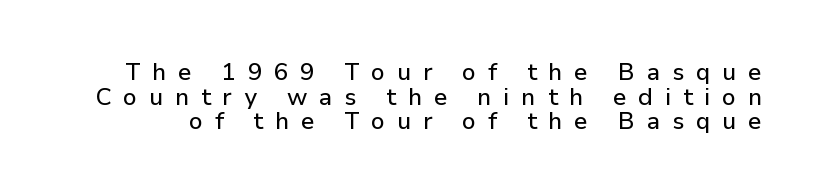
The designer dialed line spacing down below the default. In terms of posture, this sample is upright. Unmarked baselines from the first word to the last. Letter spacing: wide.
